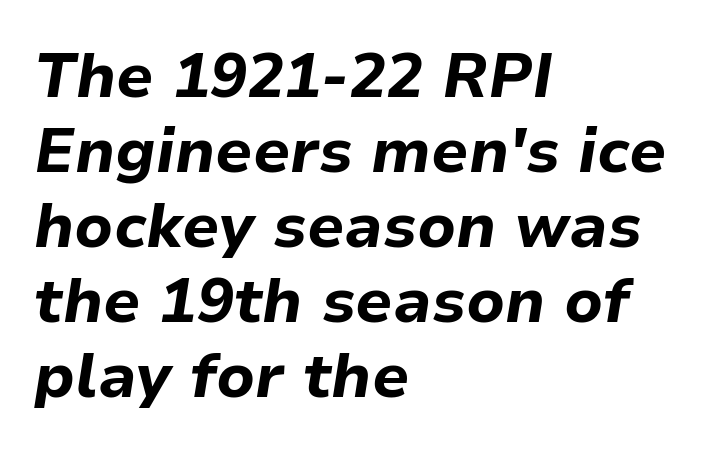
The image shows 62 px bold type, italic (leaning right); set left-aligned, line spacing 1.21x, normal letter spacing, not underlined; low stroke contrast and a medium x-height.
